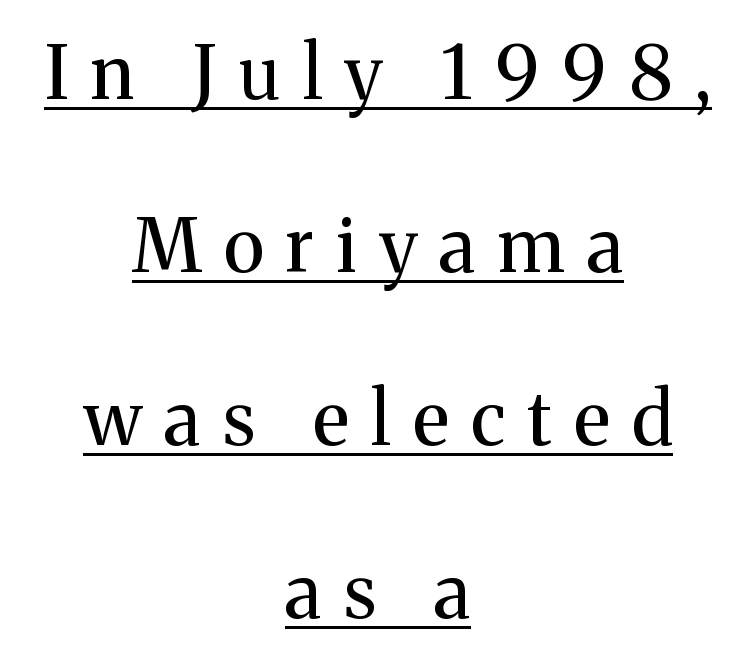
The compositor balanced each line on the midline. Classification — serif. The letters stand upright; this is a roman face. Loosely led — the rows are spread out. Is this a heavy cut? Hardly; it is regular or lighter.
